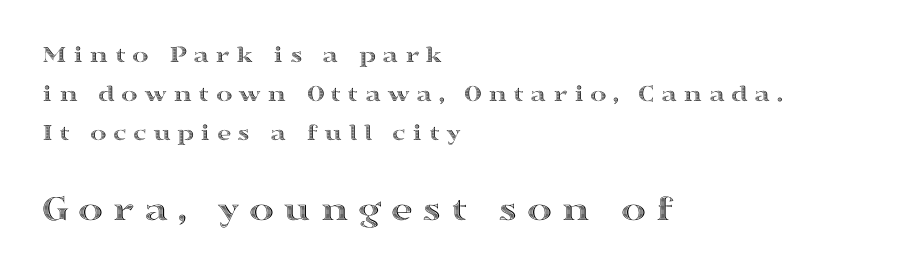
Q: Is the text italic (slanted)? A: No, it is upright.
Q: Is the text underlined? A: No.
Q: How is the paragraph aligned? A: Left-aligned.
Q: Is the spacing between letters normal or unusually wide? A: Unusually wide.
Q: Is the spacing between lines tight, normal or loose? A: Normal.
Q: Which block of text is set in a larger size, the first (top) or the second (bottom)? A: The second (bottom) one.
Q: Width (condensed, normal, or wide)? A: Wide.
Q: x-height? A: Medium.
Q: Monospaced? A: No.
